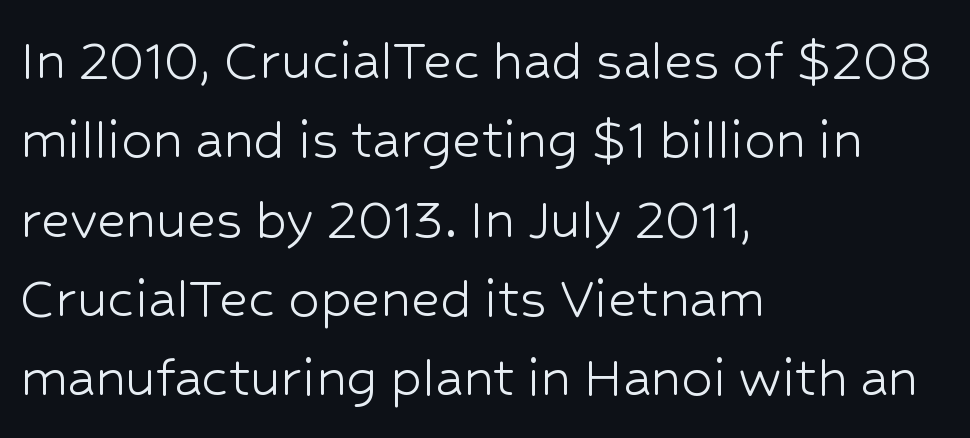
The image shows 62 px light sans-serif type, upright; set left-aligned, normal line spacing (1.28x), normal letter spacing, not underlined; low stroke contrast and a medium x-height.
